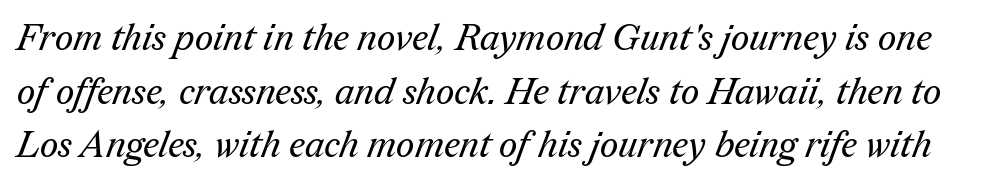
The designer left line spacing at the default. Check the space under the baseline: it is left empty. Heaviness? Minimal to ordinary, like unemphasized prose. This is serif lettering, the kind often seen in printed books.
